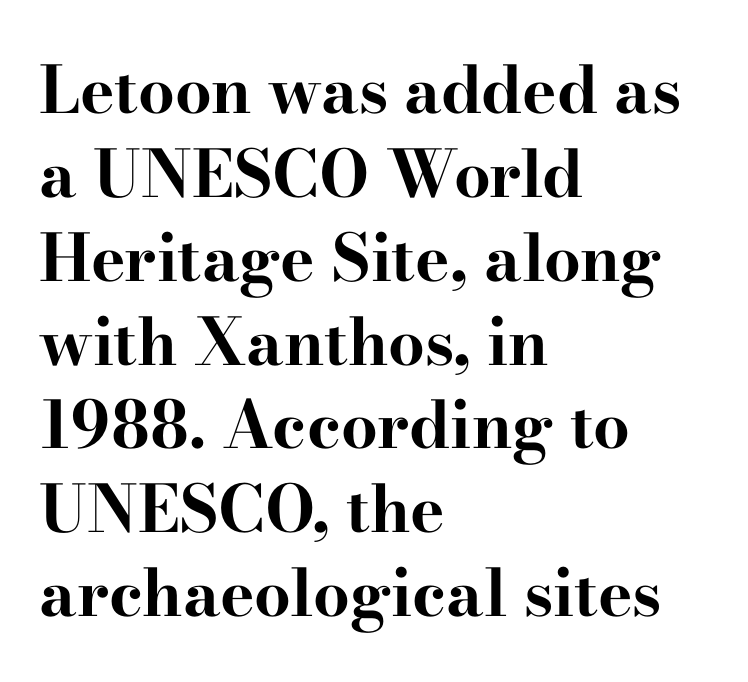
The image shows 65 px bold, wide serif type, upright; set left-aligned, normal line spacing (1.29x), normal letter spacing, not underlined; high stroke contrast and a small x-height.
